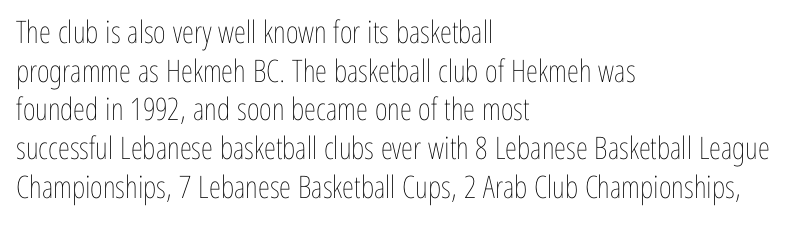
Q: Is the text bold? A: No.
Q: Is the text italic (slanted)? A: No, it is upright.
Q: Is the text underlined? A: No.
Q: How is the paragraph aligned? A: Left-aligned.
Q: Is the spacing between letters normal or unusually wide? A: Normal.
Q: Is the spacing between lines tight, normal or loose? A: Normal.
Q: Width (condensed, normal, or wide)? A: Condensed.
Q: Stroke contrast? A: Low.
Q: x-height? A: Medium.
Q: Monospaced? A: No.
